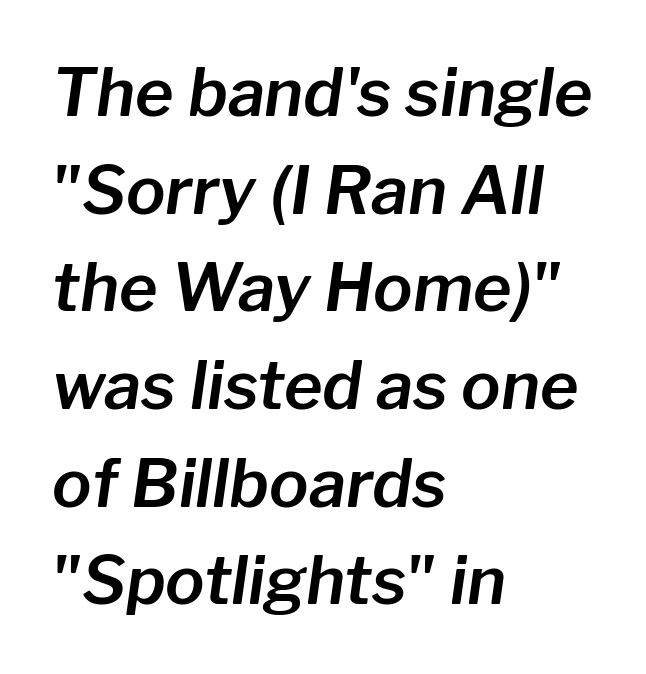
Q: Is the text italic (slanted)? A: Yes, it leans right by about 8 degrees.
Q: Is the text underlined? A: No.
Q: How is the paragraph aligned? A: Left-aligned.
Q: Is the spacing between letters normal or unusually wide? A: Normal.
Q: Is the spacing between lines tight, normal or loose? A: Normal.
Q: Width (condensed, normal, or wide)? A: Normal.
Q: Stroke contrast? A: Low.
Q: x-height? A: Medium.
Q: Monospaced? A: No.
